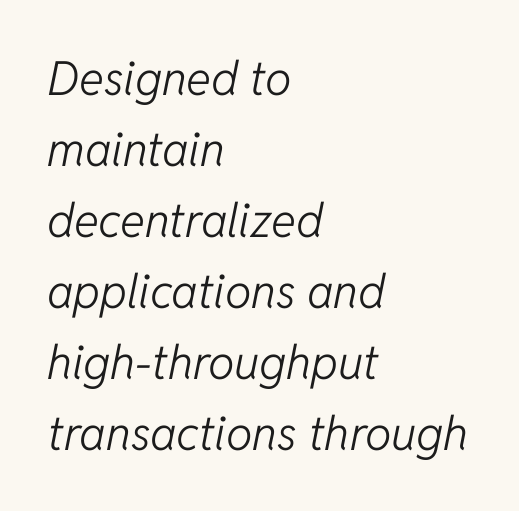
Q: Is the text bold? A: No.
Q: Is the text italic (slanted)? A: Yes, it leans right by about 11 degrees.
Q: Is the text underlined? A: No.
Q: How is the paragraph aligned? A: Left-aligned.
Q: Is the spacing between letters normal or unusually wide? A: Normal.
Q: Is the spacing between lines tight, normal or loose? A: Normal.
Q: Width (condensed, normal, or wide)? A: Normal.
Q: Stroke contrast? A: Low.
Q: x-height? A: Medium.
Q: Monospaced? A: No.
